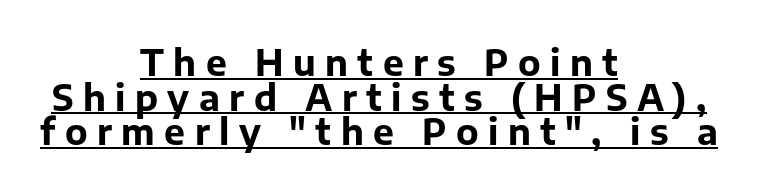
The image shows 35 px bold sans-serif type, upright; set centered, tight line spacing (0.99x), unusually wide letter spacing (+0.27 em), underlined; low stroke contrast and a medium x-height.
